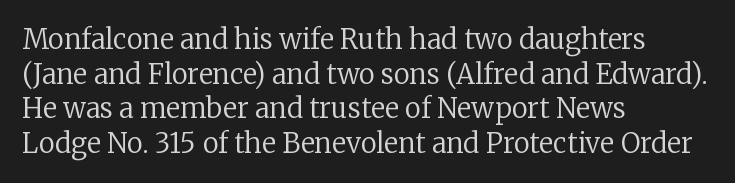
The image shows 27 px text type, upright; set left-aligned, normal line spacing (1.28x), normal letter spacing, not underlined.
